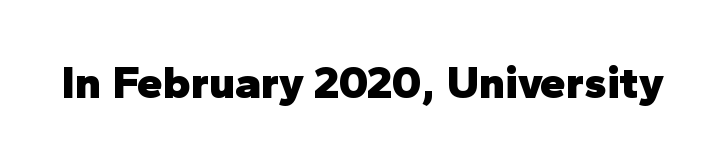
Q: Is the text bold? A: Yes.
Q: Is the text italic (slanted)? A: No, it is upright.
Q: Is the typeface a serif or a sans-serif typeface? A: Sans-serif.
Q: Is the text underlined? A: No.
Q: Is the spacing between letters normal or unusually wide? A: Normal.
Q: Width (condensed, normal, or wide)? A: Normal.
Q: Stroke contrast? A: Low.
Q: x-height? A: Medium.
Q: Monospaced? A: No.
